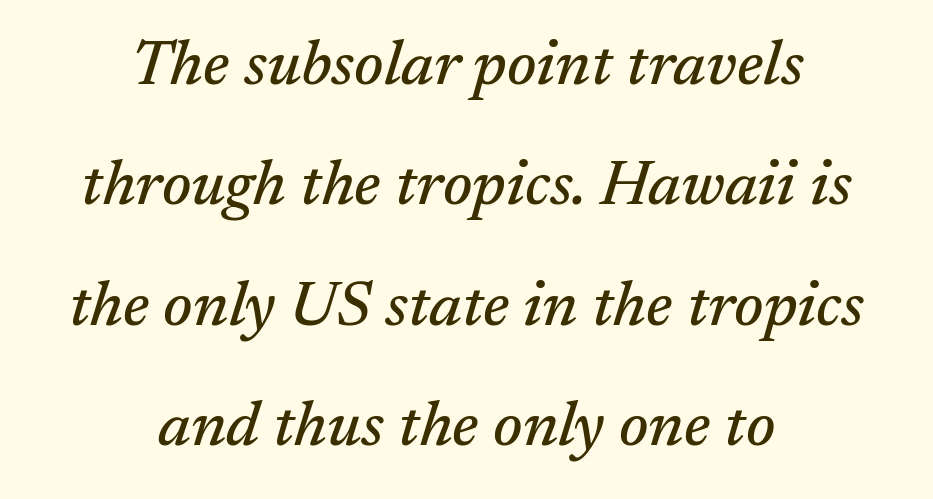
The image shows 63 px serif type, italic (leaning right); set centered, loose line spacing (1.91x), normal letter spacing, not underlined; medium stroke contrast and a medium x-height.
